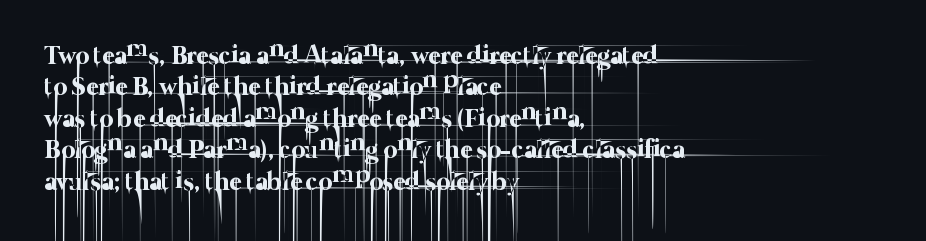
Q: Is the text bold? A: No.
Q: Is the text underlined? A: No.
Q: How is the paragraph aligned? A: Left-aligned.
Q: Is the spacing between letters normal or unusually wide? A: Normal.
